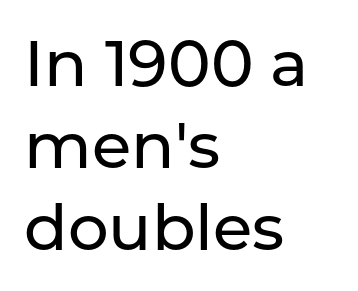
{"serif": "no", "italic": "no", "width": "normal", "stroke_contrast": "low", "x_height": "medium", "monospaced": "no", "underline": "no", "align": "left", "line_spacing": "normal", "line_spacing_ratio": 1.28, "letter_spacing": "normal", "letter_spacing_em": 0.0, "glyph_px": 64}
